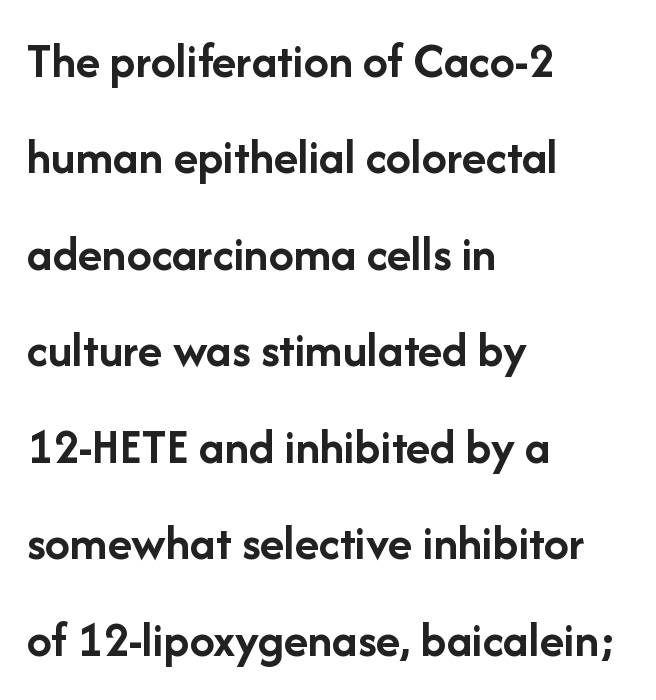
The leading is generous, giving the passage an open texture. The lines in this sample share a left origin and differ only in where they stop. Students, note that the glyphs here touch the page at normal intervals. The passage shown is not underscored anywhere.
